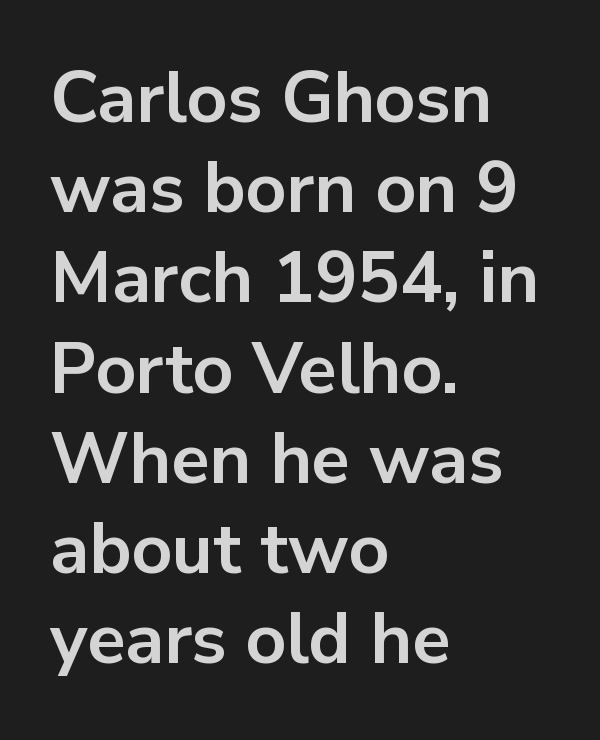
{"serif": "no", "italic": "no", "bold": "yes", "weight": "bold", "width": "normal", "stroke_contrast": "low", "x_height": "medium", "monospaced": "no", "underline": "no", "align": "left", "line_spacing": "normal", "line_spacing_ratio": 1.27, "letter_spacing": "normal", "letter_spacing_em": 0.0, "glyph_px": 71}
